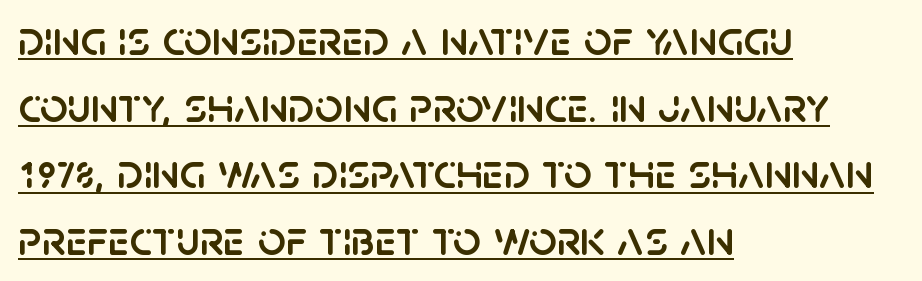
Q: Is the text italic (slanted)? A: No, it is upright.
Q: Is the typeface a serif or a sans-serif typeface? A: Sans-serif.
Q: Is the text underlined? A: Yes.
Q: How is the paragraph aligned? A: Left-aligned.
Q: Is the spacing between letters normal or unusually wide? A: Normal.
Q: Is the spacing between lines tight, normal or loose? A: Normal.
Q: Width (condensed, normal, or wide)? A: Normal.
Q: Stroke contrast? A: Low.
Q: x-height? A: Large.
Q: Monospaced? A: No.
